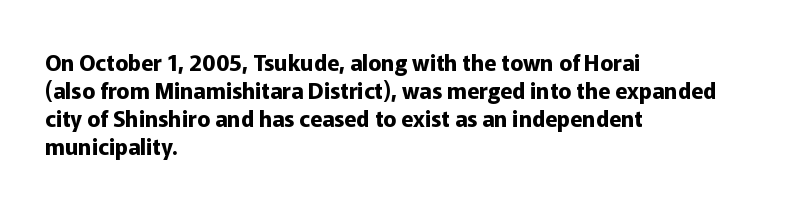
Q: Is the text bold? A: Yes.
Q: Is the text italic (slanted)? A: No, it is upright.
Q: Is the text underlined? A: No.
Q: How is the paragraph aligned? A: Left-aligned.
Q: Is the spacing between letters normal or unusually wide? A: Normal.
Q: Is the spacing between lines tight, normal or loose? A: Normal.
